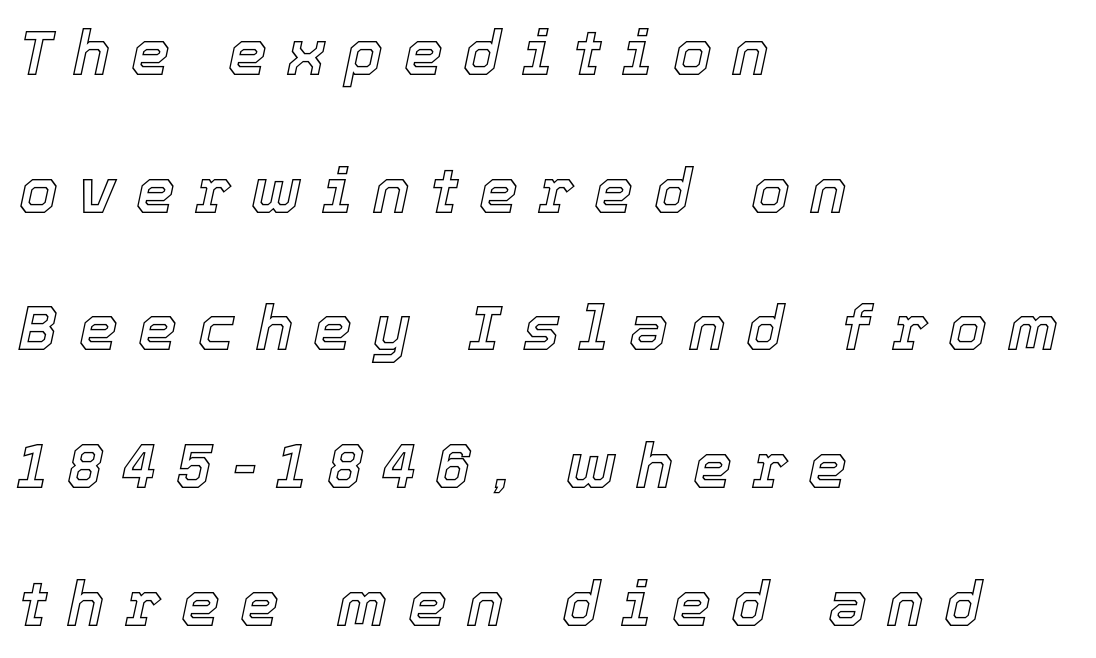
When letters slant like this, we call the style italic. Quick note: underline off. Do the characters align in a grid? No, the font is proportional. The letters are spread apart with noticeably loose tracking. A student would call this left alignment; a typographer would say flush left, rag right. Leading: increased.
